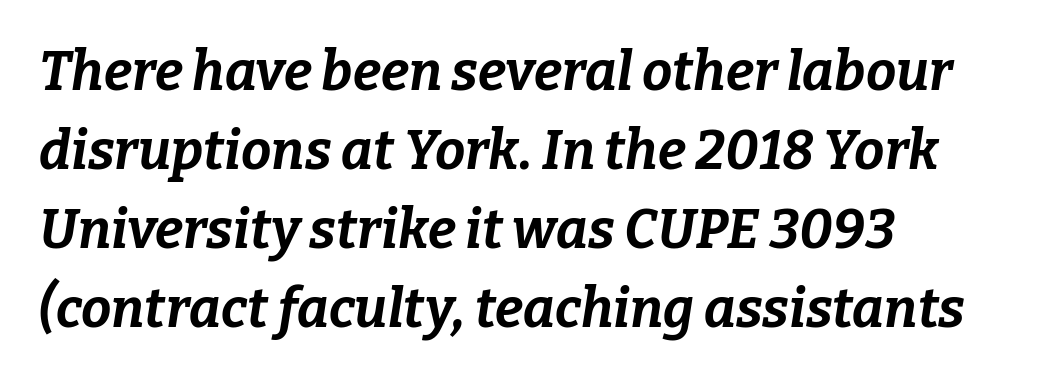
The image shows 54 px bold type, italic (leaning right); set left-aligned, normal line spacing (1.46x), normal letter spacing, not underlined; low stroke contrast and a medium x-height.
